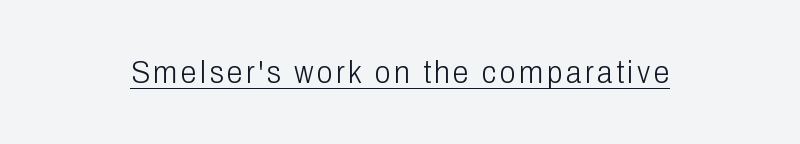
{"serif": "no", "italic": "no", "bold": "no", "weight": "light", "width": "condensed", "stroke_contrast": "low", "x_height": "medium", "monospaced": "no", "underline": "yes", "glyph_px": 32}
